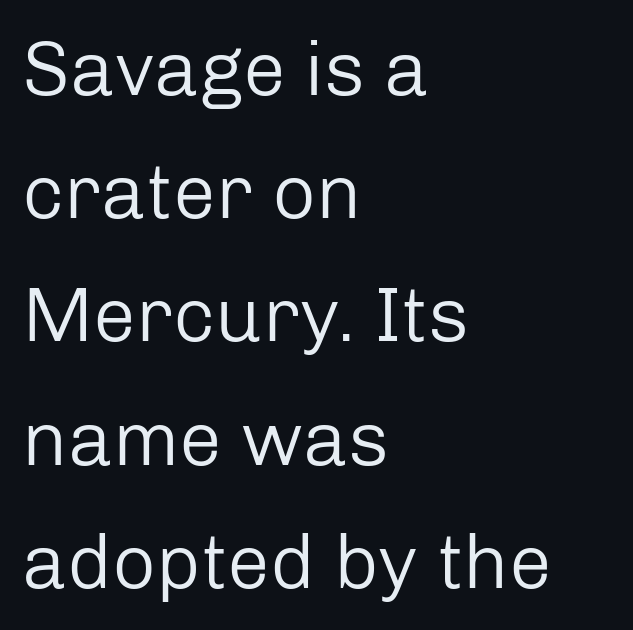
Visually the block forms a straight wall on the left and a jagged coastline on the right. A quiet, ordinary-to-light weight characterises the typeface. A typesetter would call this proportional, since set widths differ per character. Posture: straight, roman, zero tilt. Does the leading feel generous? No, just average. Check the space under the baseline: it is left empty.
